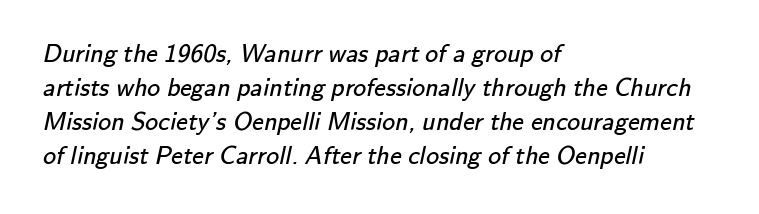
The image shows 26 px text type; set left-aligned, normal line spacing (1.31x), normal letter spacing, not underlined.
